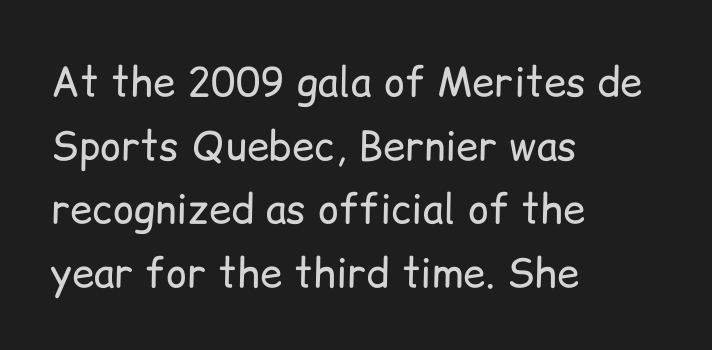
{"serif": "no", "italic": "no", "bold": "no", "weight": "regular", "width": "normal", "stroke_contrast": "low", "x_height": "medium", "monospaced": "no", "underline": "no", "align": "left", "line_spacing": "normal", "line_spacing_ratio": 1.59, "letter_spacing": "normal", "letter_spacing_em": 0.0, "glyph_px": 40}
